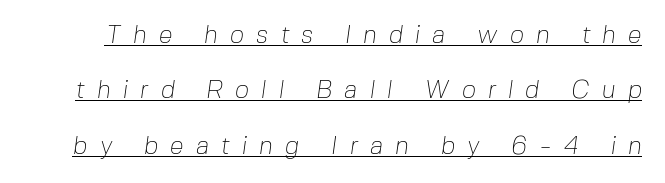
This is underlined copy, the kind a proofreader might mark for attention. Here the glyphs are tracked loosely, breaking word shapes into spaced letters. Weight: regular or lighter. This sample trades compactness for vertical openness between lines.
